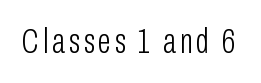
The image shows 35 px light, condensed sans-serif type, upright; set not underlined; low stroke contrast and a medium x-height.
